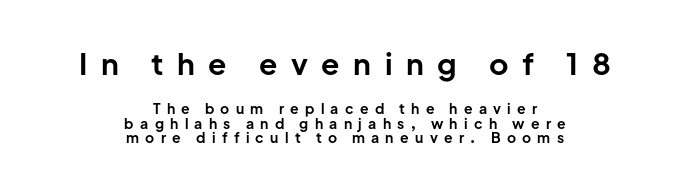
Tracking value appears strongly positive — letters spread wide. Two sizes are in play, and the larger belongs to the first block. Vertical spacing — tight. Examine the stroke ends and you'll find no serifs. Strokes here are thick enough to call this a true bold. These lines are rendered in a variable-pitch font.
